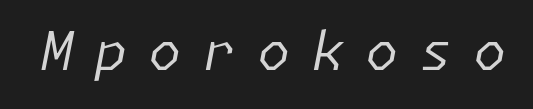
{"italic": "yes", "lean": "right", "slant_degrees": 11, "bold": "no", "weight": "regular", "width": "normal", "stroke_contrast": "low", "x_height": "medium", "underline": "no", "letter_spacing": "wide", "letter_spacing_em": 0.38, "glyph_px": 54}
